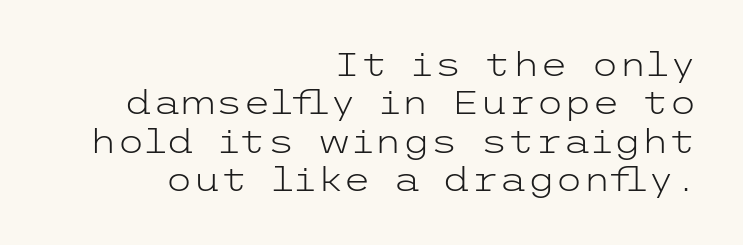
{"serif": "no", "italic": "no", "bold": "no", "weight": "light", "width": "wide", "stroke_contrast": "low", "x_height": "medium", "underline": "no", "align": "right", "line_spacing_ratio": 1.2, "letter_spacing": "normal", "letter_spacing_em": 0.0, "glyph_px": 32}
